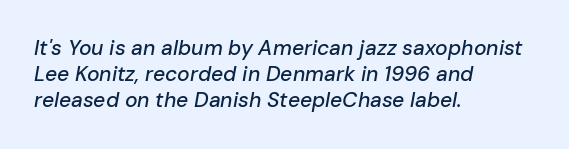
{"italic": "yes", "lean": "right", "slant_degrees": 10, "underline": "no", "align": "left", "line_spacing": "normal", "line_spacing_ratio": 1.25, "letter_spacing": "normal", "letter_spacing_em": 0.0, "glyph_px": 21}
